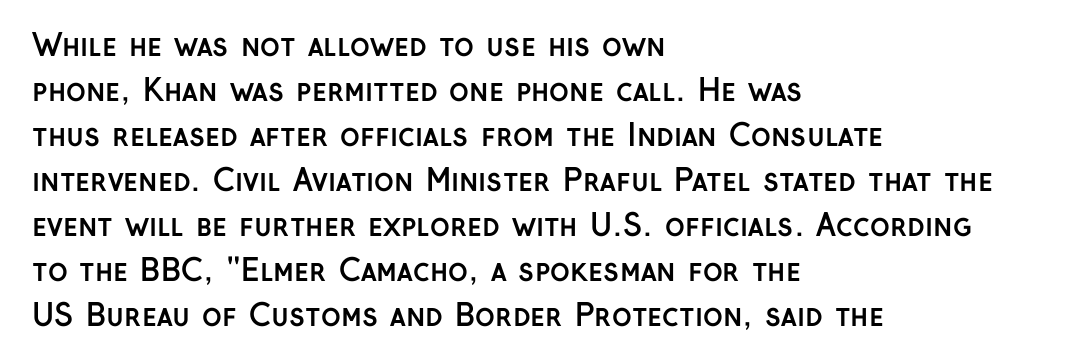
The image shows 30 px semibold sans-serif type, upright; set left-aligned, normal line spacing (1.5x), normal letter spacing, not underlined; low stroke contrast and a medium x-height.
